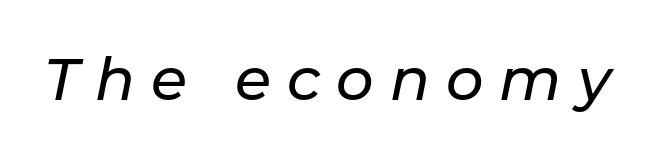
Think of a printed novel: that variable character pitch is what you see here. Rendered with sloped, italic letterforms. The glyphs are unaccompanied by any horizontal stroke below them. The tracking reads as deliberately expanded to a designer's eye.
